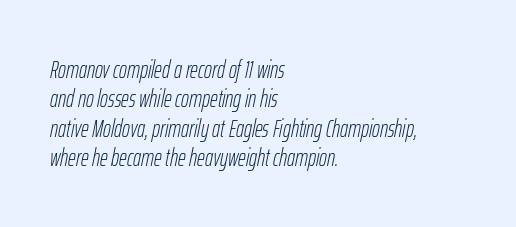
The image shows 24 px text type, italic (leaning right); set left-aligned, line spacing 1.22x, normal letter spacing, not underlined.
